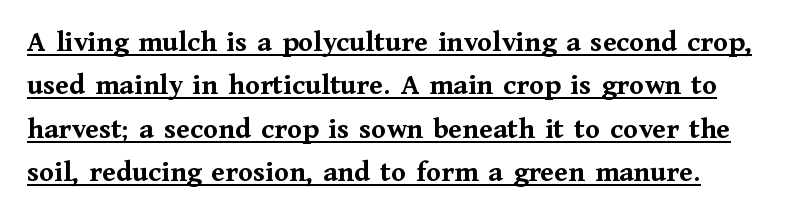
The passage shown is typed in a proportional face where columns would drift. A roman cut, with each character standing at attention. The rendering uses a bold face; every stroke is thick and dark. This sample uses plain, unmodified letter spacing. Every row of glyphs begins at an identical x-position on the left.
